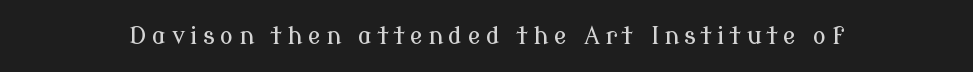
The image shows 24 px text type, upright; set unusually wide letter spacing (+0.22 em), not underlined.
